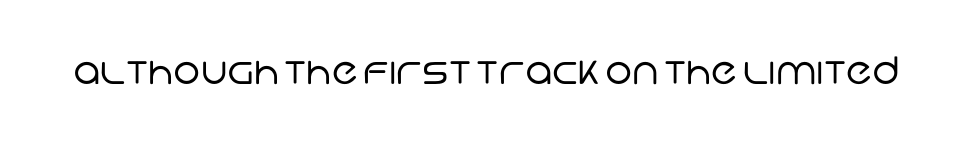
{"serif": "no", "bold": "no", "weight": "regular", "width": "normal", "stroke_contrast": "low", "x_height": "large", "monospaced": "no", "underline": "no", "letter_spacing": "normal", "letter_spacing_em": 0.0, "glyph_px": 38}
